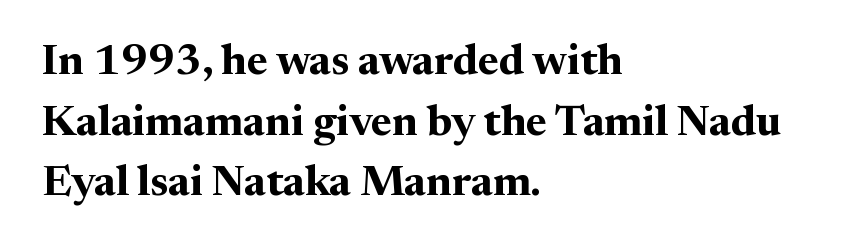
The image shows 43 px bold serif type, upright; set left-aligned, normal line spacing (1.41x), normal letter spacing, not underlined; medium stroke contrast and a medium x-height.
